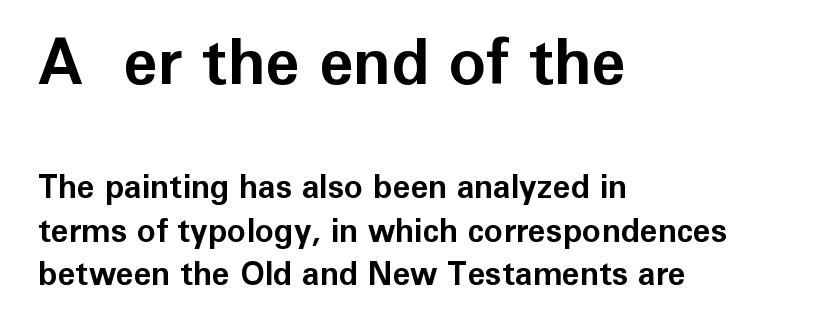
Q: Is the text bold? A: Yes.
Q: Is the text italic (slanted)? A: No, it is upright.
Q: Is the typeface a serif or a sans-serif typeface? A: Sans-serif.
Q: Is the text underlined? A: No.
Q: How is the paragraph aligned? A: Left-aligned.
Q: Is the spacing between letters normal or unusually wide? A: Normal.
Q: Is the spacing between lines tight, normal or loose? A: Normal.
Q: Which block of text is set in a larger size, the first (top) or the second (bottom)? A: The first (top) one.
Q: Width (condensed, normal, or wide)? A: Normal.
Q: Stroke contrast? A: Low.
Q: x-height? A: Medium.
Q: Monospaced? A: No.
